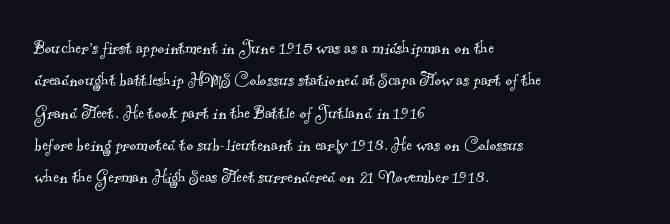
The image shows 21 px text type; set left-aligned, normal line spacing (1.54x), normal letter spacing, not underlined.
